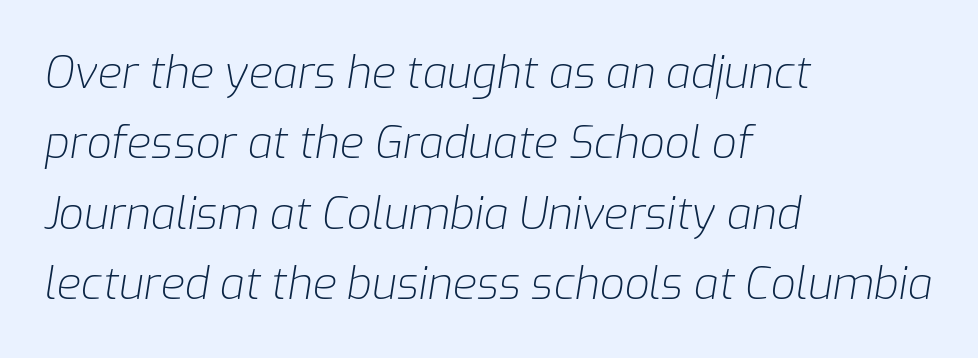
No heavy texture on the line: the type isn't bold. The passage is arranged the way most books set body copy — flush left. Short note: letters normally spaced. There's an unmistakable incline to the writing here. Line spacing here is normal. The letters advance in unequal steps, a hallmark of proportional type.
